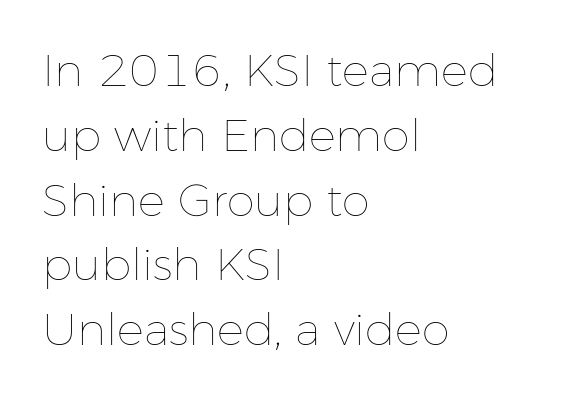
{"italic": "no", "bold": "no", "weight": "thin", "width": "normal", "stroke_contrast": "low", "x_height": "medium", "monospaced": "no", "underline": "no", "align": "left", "line_spacing": "normal", "line_spacing_ratio": 1.44, "letter_spacing": "normal", "letter_spacing_em": 0.0, "glyph_px": 45}
